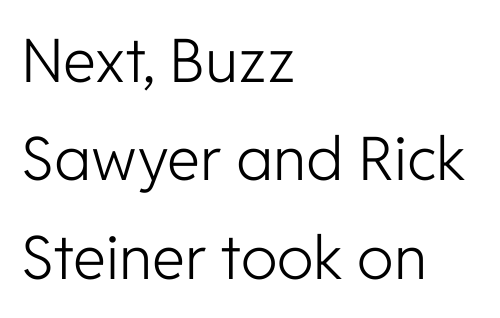
The image shows 60 px light sans-serif type, upright; set left-aligned, normal line spacing (1.64x), normal letter spacing, not underlined; low stroke contrast and a medium x-height.
